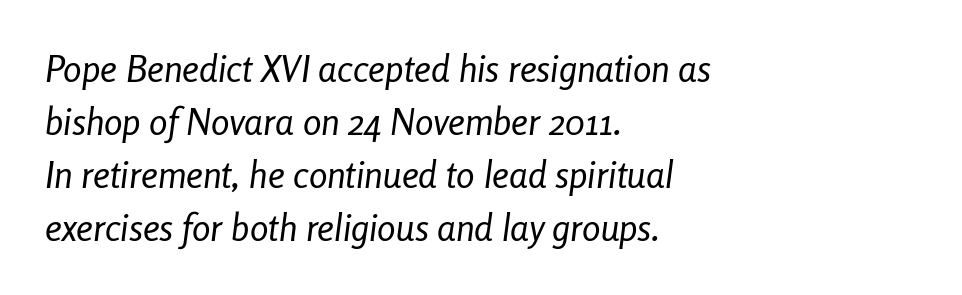
Q: Is the text bold? A: No.
Q: Is the text italic (slanted)? A: Yes, it leans right by about 8 degrees.
Q: Is the text underlined? A: No.
Q: How is the paragraph aligned? A: Left-aligned.
Q: Is the spacing between letters normal or unusually wide? A: Normal.
Q: Is the spacing between lines tight, normal or loose? A: Normal.
Q: Width (condensed, normal, or wide)? A: Condensed.
Q: Stroke contrast? A: Low.
Q: x-height? A: Medium.
Q: Monospaced? A: No.
